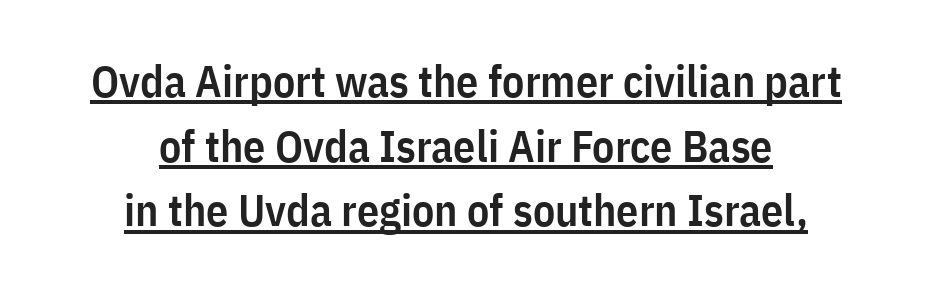
The image shows 44 px semibold, condensed sans-serif type, upright; set centered, normal line spacing (1.47x), normal letter spacing, underlined; low stroke contrast and a medium x-height.
